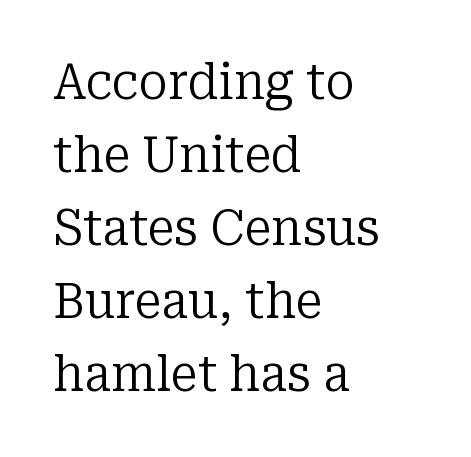
Q: Is the text bold? A: No.
Q: Is the text italic (slanted)? A: No, it is upright.
Q: Is the typeface a serif or a sans-serif typeface? A: Serif.
Q: Is the text underlined? A: No.
Q: How is the paragraph aligned? A: Left-aligned.
Q: Is the spacing between letters normal or unusually wide? A: Normal.
Q: Is the spacing between lines tight, normal or loose? A: Normal.
Q: Width (condensed, normal, or wide)? A: Normal.
Q: Stroke contrast? A: Low.
Q: x-height? A: Medium.
Q: Monospaced? A: No.
